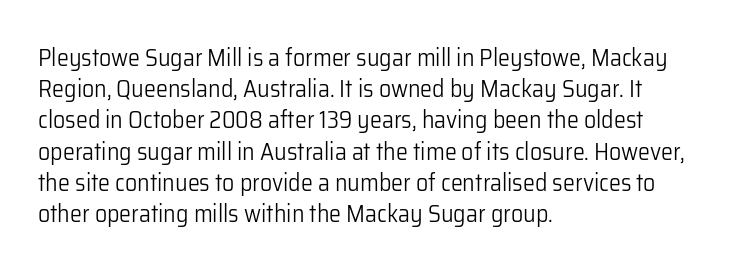
The image shows 24 px text type, upright; set left-aligned, normal line spacing (1.3x), normal letter spacing, not underlined.
